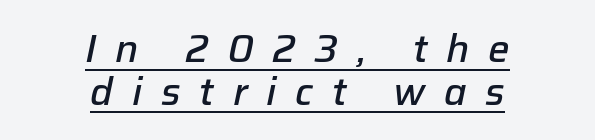
The image shows 38 px semibold type, italic (leaning right); set centered, tight line spacing (1.12x), unusually wide letter spacing (+0.49 em), underlined; low stroke contrast and a medium x-height.
